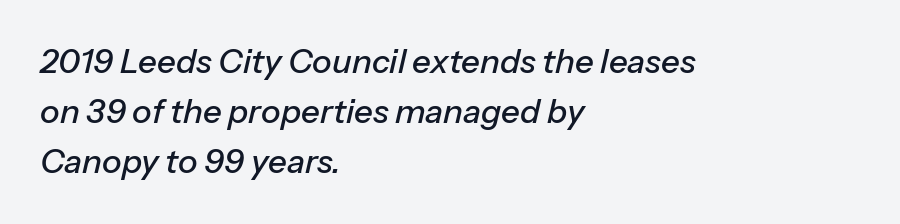
{"italic": "yes", "lean": "right", "slant_degrees": 13, "width": "normal", "stroke_contrast": "low", "x_height": "medium", "monospaced": "no", "underline": "no", "align": "left", "line_spacing": "normal", "line_spacing_ratio": 1.51, "letter_spacing": "normal", "letter_spacing_em": 0.0, "glyph_px": 33}
